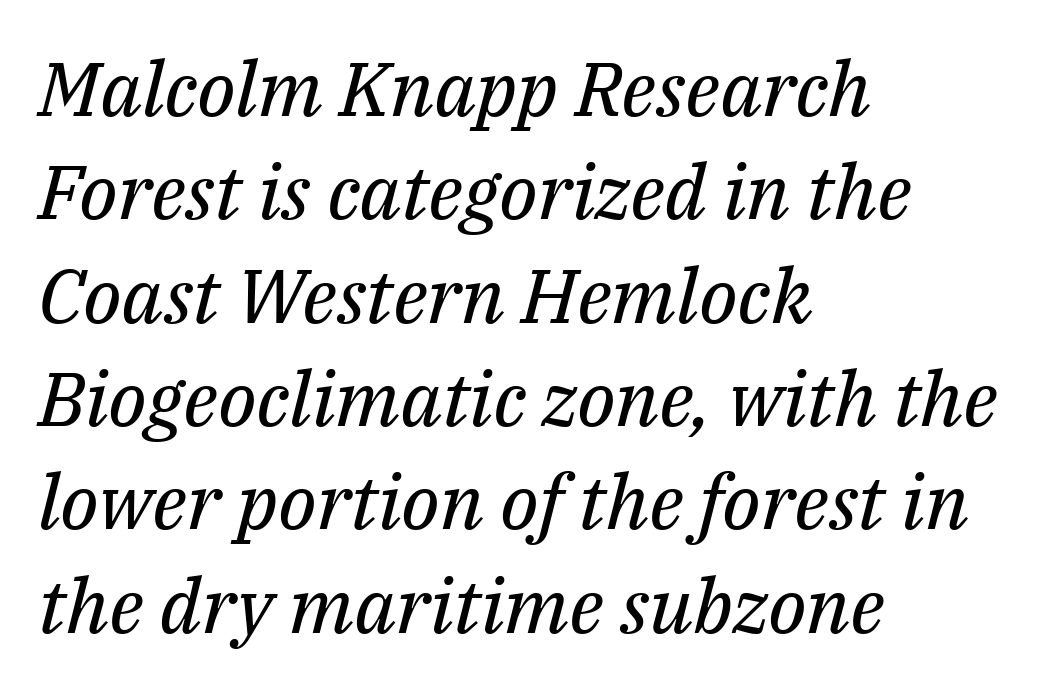
{"serif": "yes", "italic": "yes", "lean": "right", "slant_degrees": 14, "bold": "no", "weight": "regular", "width": "normal", "stroke_contrast": "medium", "x_height": "medium", "monospaced": "no", "underline": "no", "align": "left", "line_spacing": "normal", "line_spacing_ratio": 1.36, "letter_spacing": "normal", "letter_spacing_em": 0.0, "glyph_px": 76}
